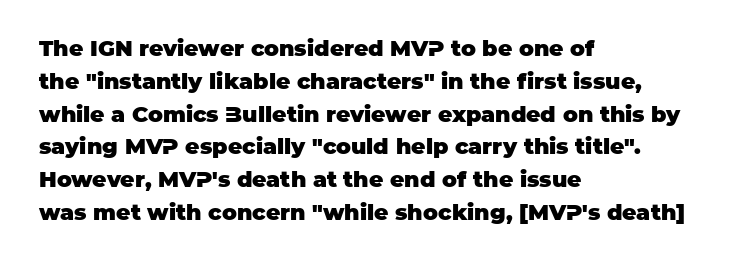
Nobody touched the tracking dial on this one. Alignment: flush left. Tall strokes in this sample are plumb rather than angled. Weight: bold.
